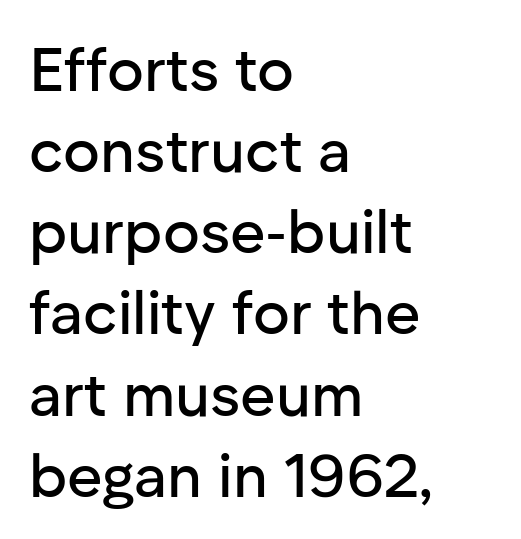
The image shows 61 px sans-serif type, upright; set left-aligned, normal line spacing (1.33x), normal letter spacing, not underlined; low stroke contrast and a medium x-height.
